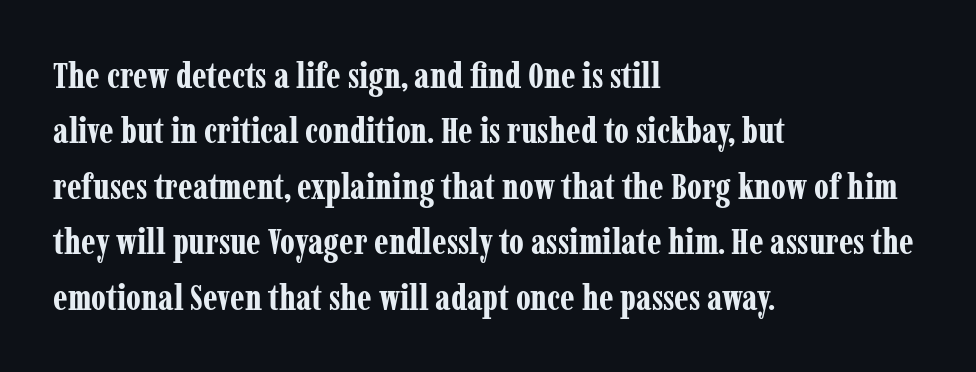
Q: Is the text bold? A: Yes.
Q: Is the text italic (slanted)? A: No, it is upright.
Q: Is the typeface a serif or a sans-serif typeface? A: Serif.
Q: Is the text underlined? A: No.
Q: How is the paragraph aligned? A: Left-aligned.
Q: Is the spacing between letters normal or unusually wide? A: Normal.
Q: Is the spacing between lines tight, normal or loose? A: Normal.
Q: Width (condensed, normal, or wide)? A: Condensed.
Q: Stroke contrast? A: Low.
Q: x-height? A: Medium.
Q: Monospaced? A: No.
